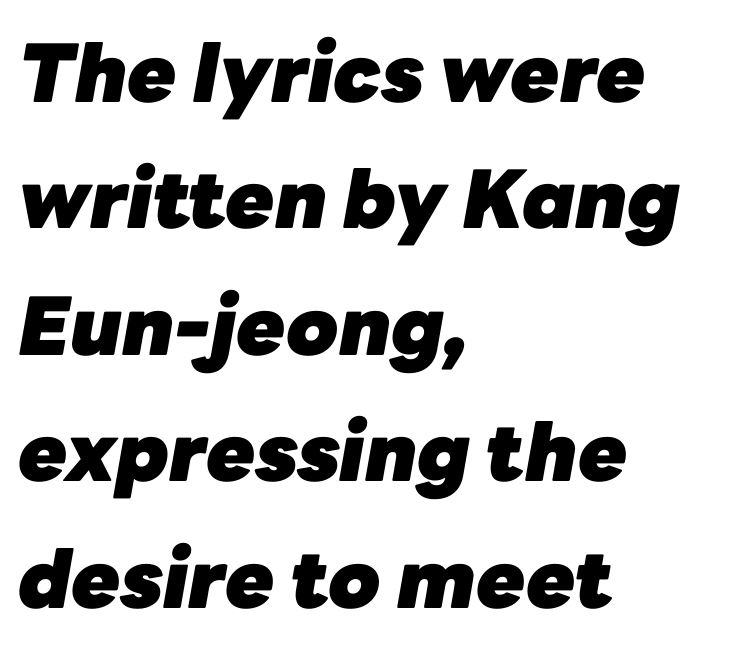
{"italic": "yes", "lean": "right", "slant_degrees": 10, "bold": "yes", "weight": "heavy", "width": "normal", "stroke_contrast": "low", "x_height": "medium", "monospaced": "no", "underline": "no", "align": "left", "line_spacing": "normal", "line_spacing_ratio": 1.58, "letter_spacing": "normal", "letter_spacing_em": 0.0, "glyph_px": 80}
